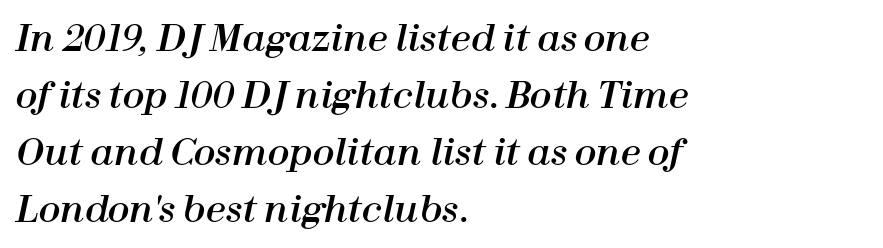
Successive baselines arrive at the customary interval. Does the lettering tilt? It does — this is italic. Type without underlining. The gaps between neighbouring characters are ordinary and unremarkable. Casual observation: everything's shoved over to the left.
